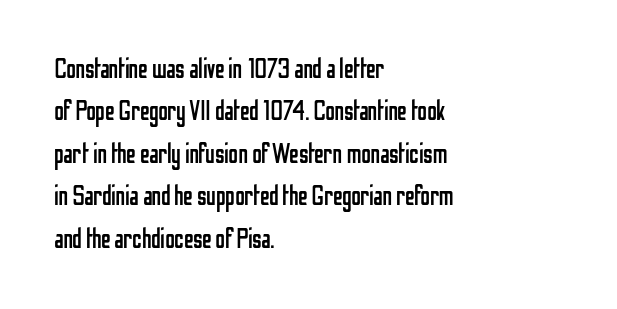
{"italic": "no", "bold": "no", "underline": "no", "align": "left", "line_spacing": "normal", "line_spacing_ratio": 1.57, "letter_spacing": "normal", "letter_spacing_em": 0.0, "glyph_px": 27}
